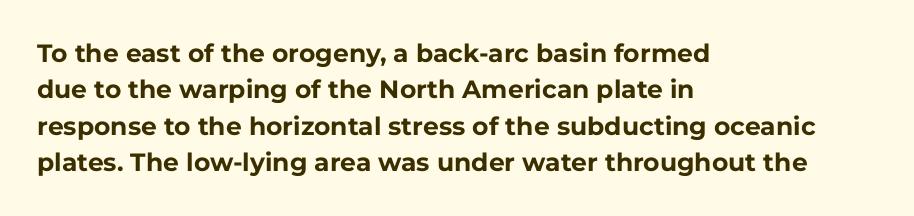
The image shows 25 px bold type, upright; set left-aligned, normal line spacing (1.46x), normal letter spacing, not underlined.
